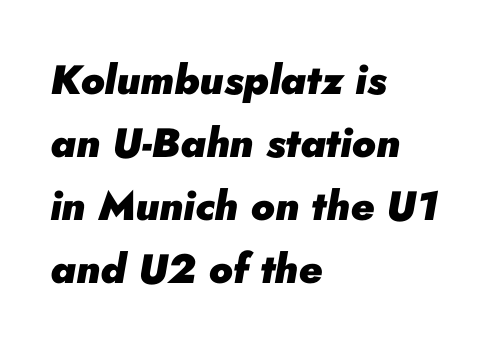
The image shows 41 px heavy type, italic (leaning right); set left-aligned, normal line spacing (1.54x), normal letter spacing, not underlined; low stroke contrast and a small x-height.
